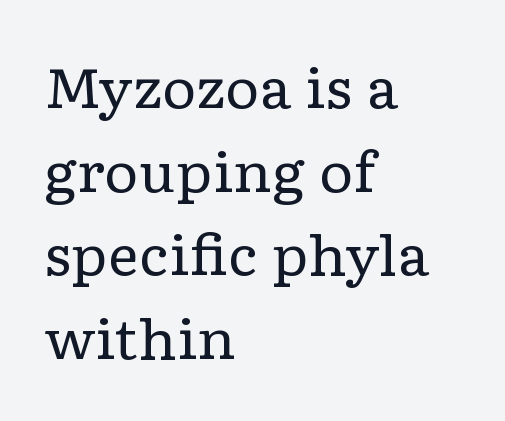
{"serif": "yes", "italic": "no", "bold": "no", "weight": "regular", "width": "wide", "stroke_contrast": "low", "x_height": "medium", "monospaced": "no", "underline": "no", "align": "left", "line_spacing": "normal", "line_spacing_ratio": 1.55, "letter_spacing": "normal", "letter_spacing_em": 0.0, "glyph_px": 54}
